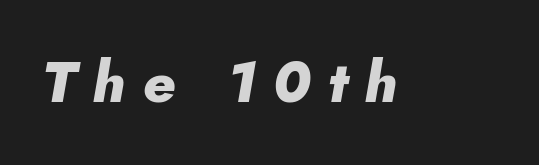
The image shows 58 px heavy type, italic (leaning right); set unusually wide letter spacing (+0.29 em), not underlined; low stroke contrast and a small x-height.
